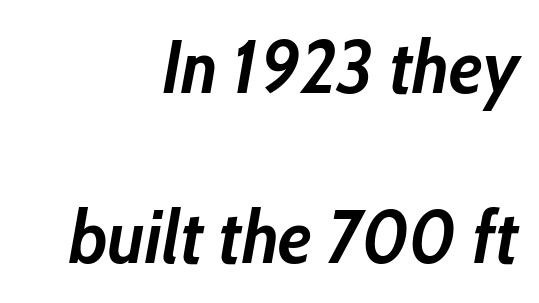
{"italic": "yes", "lean": "right", "slant_degrees": 10, "bold": "yes", "weight": "semibold", "width": "condensed", "stroke_contrast": "low", "x_height": "medium", "monospaced": "no", "underline": "no", "align": "right", "line_spacing": "loose", "line_spacing_ratio": 2.27, "letter_spacing": "normal", "letter_spacing_em": 0.0, "glyph_px": 75}
